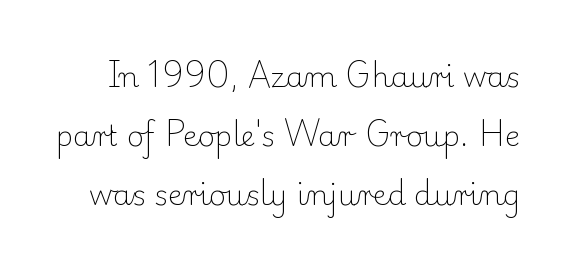
Q: Is the text bold? A: No.
Q: Is the text italic (slanted)? A: No, it is upright.
Q: Is the typeface a serif or a sans-serif typeface? A: Serif.
Q: Is the text underlined? A: No.
Q: Is the spacing between letters normal or unusually wide? A: Normal.
Q: Is the spacing between lines tight, normal or loose? A: Loose.
Q: Width (condensed, normal, or wide)? A: Normal.
Q: Stroke contrast? A: Low.
Q: x-height? A: Small.
Q: Monospaced? A: No.
